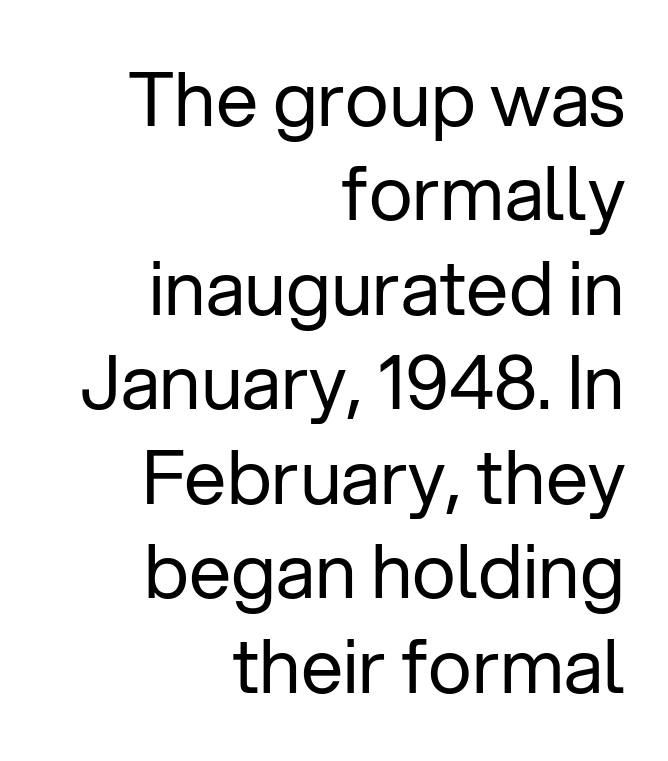
{"serif": "no", "italic": "no", "bold": "no", "weight": "regular", "width": "normal", "stroke_contrast": "low", "x_height": "medium", "monospaced": "no", "underline": "no", "align": "right", "line_spacing": "normal", "line_spacing_ratio": 1.26, "letter_spacing": "normal", "letter_spacing_em": 0.0, "glyph_px": 75}
